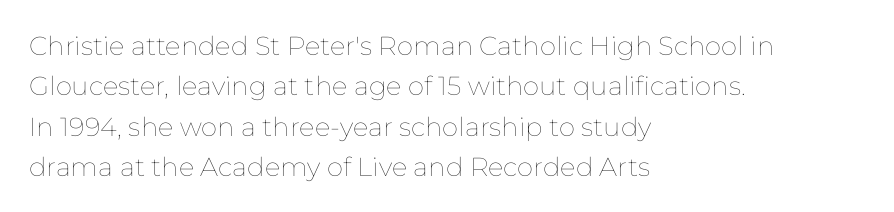
Q: Is the text bold? A: No.
Q: Is the text italic (slanted)? A: No, it is upright.
Q: Is the text underlined? A: No.
Q: How is the paragraph aligned? A: Left-aligned.
Q: Is the spacing between letters normal or unusually wide? A: Normal.
Q: Is the spacing between lines tight, normal or loose? A: Normal.
